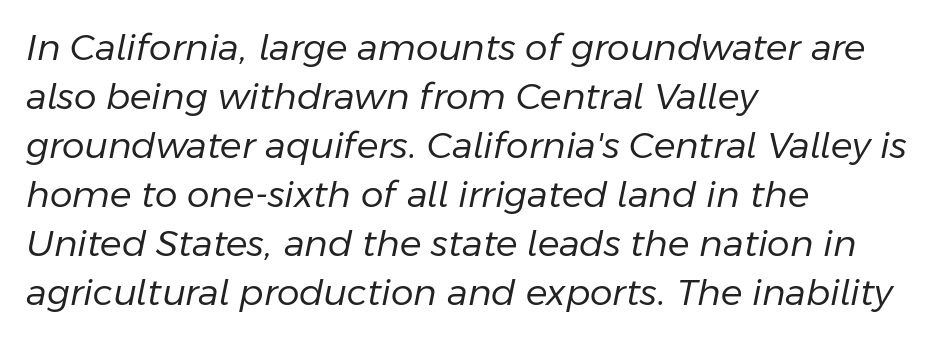
{"italic": "yes", "lean": "right", "slant_degrees": 11, "bold": "no", "weight": "regular", "width": "normal", "stroke_contrast": "low", "x_height": "medium", "monospaced": "no", "underline": "no", "align": "left", "line_spacing": "normal", "line_spacing_ratio": 1.36, "letter_spacing": "normal", "letter_spacing_em": 0.0, "glyph_px": 36}
